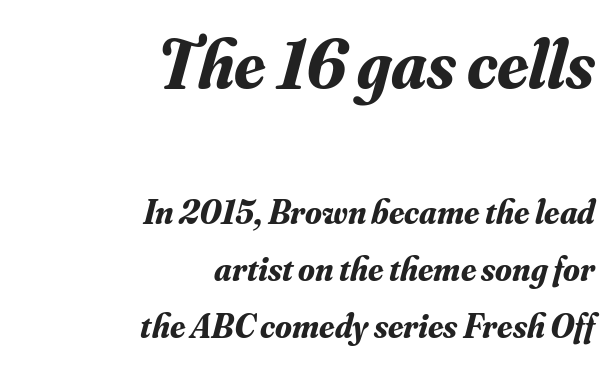
Which of the two is more prominent by size? The first, at the top. Notice how the stems are inclined rather than vertical — that's the hallmark of italics. Regular leading. Serif or sans? Serif — the stroke terminals have little feet. Thick stems and heavy bowls — unmistakably bold.
